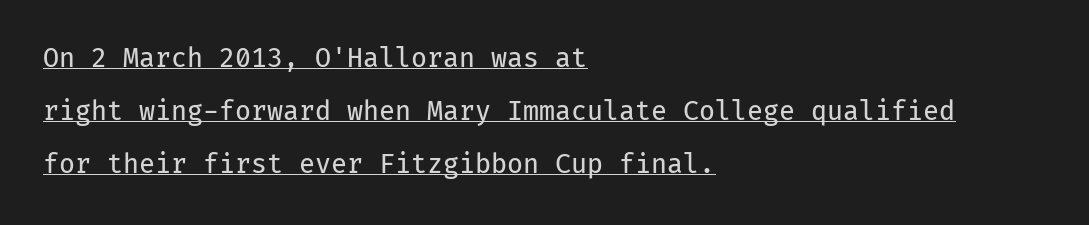
A typesetter would mark this as roman, not italic. The passage is arranged the way most books set body copy — flush left. Bold? No — there's no thickening of the strokes. Here the glyphs are tracked normally, forming tight word shapes.
